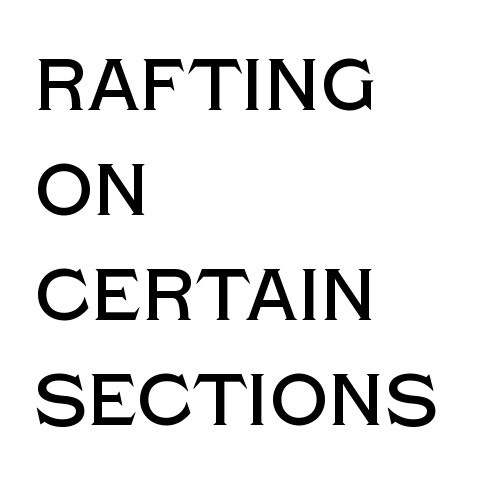
The image shows 73 px sans-serif type, upright; set left-aligned, normal line spacing (1.44x), normal letter spacing, not underlined; a large x-height.
